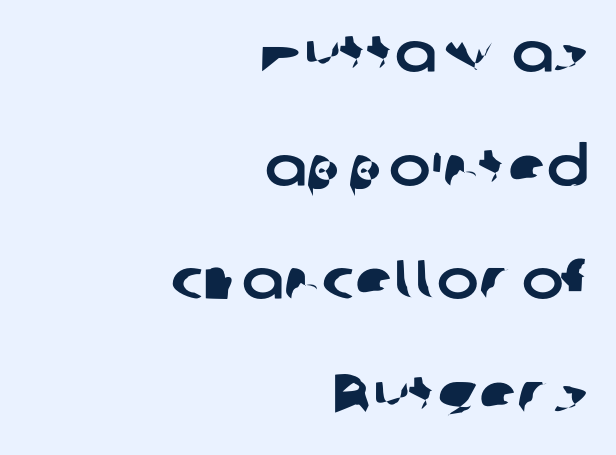
The image shows 56 px sans-serif type; set right-aligned, loose line spacing (2.03x), normal letter spacing, not underlined; low stroke contrast and a medium x-height.
